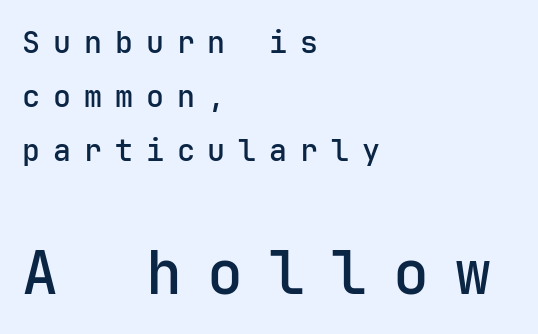
Q: Is the text bold? A: Semi-bold.
Q: Is the text italic (slanted)? A: No, it is upright.
Q: Is the typeface a serif or a sans-serif typeface? A: Sans-serif.
Q: Is the text underlined? A: No.
Q: How is the paragraph aligned? A: Left-aligned.
Q: Is the spacing between letters normal or unusually wide? A: Unusually wide.
Q: Which block of text is set in a larger size, the first (top) or the second (bottom)? A: The second (bottom) one.
Q: Width (condensed, normal, or wide)? A: Normal.
Q: Stroke contrast? A: Low.
Q: x-height? A: Medium.
